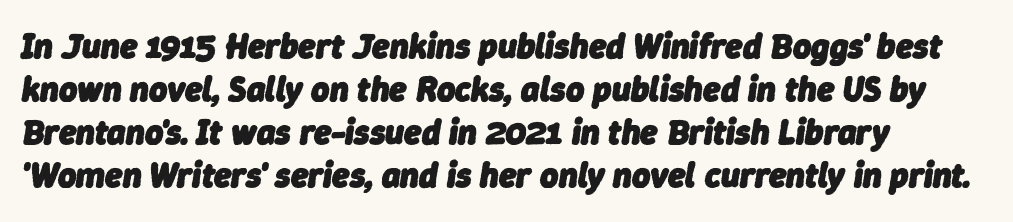
The image shows 35 px heavy type, italic (leaning right); set left-aligned, line spacing 1.23x, normal letter spacing, not underlined; low stroke contrast and a medium x-height.
